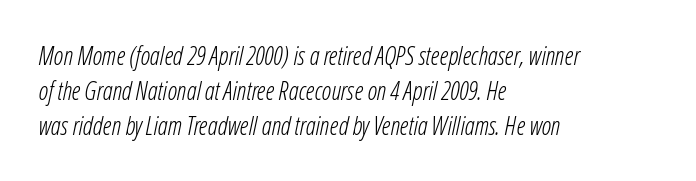
The image shows 25 px text type, italic (leaning right); set left-aligned, normal line spacing (1.4x), normal letter spacing, not underlined.
